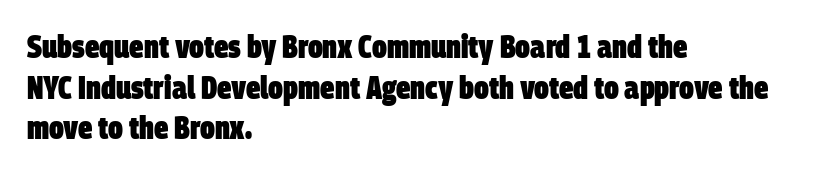
{"serif": "no", "bold": "yes", "weight": "heavy", "width": "condensed", "stroke_contrast": "low", "x_height": "large", "monospaced": "no", "underline": "no", "align": "left", "line_spacing": "normal", "line_spacing_ratio": 1.27, "letter_spacing": "normal", "letter_spacing_em": 0.0, "glyph_px": 32}
